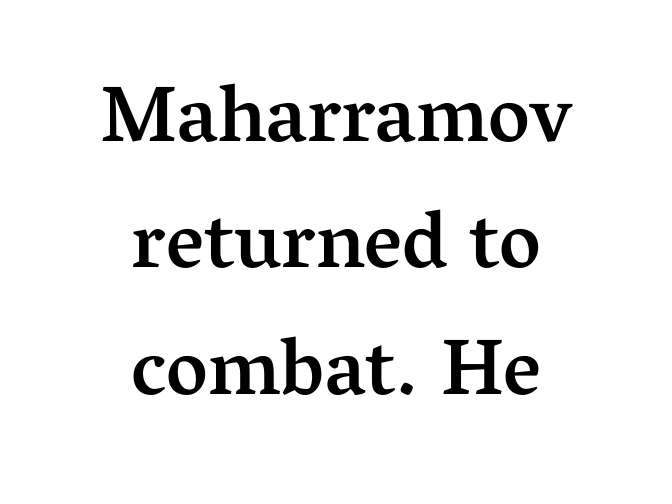
The image shows 80 px semibold serif type, upright; set centered, normal line spacing (1.58x), normal letter spacing, not underlined; medium stroke contrast and a medium x-height.
